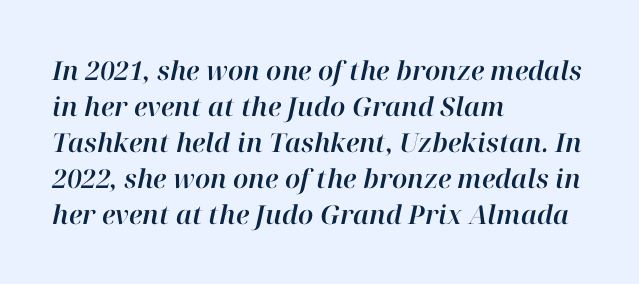
The image shows 26 px text type, italic (leaning right); set left-aligned, normal line spacing (1.38x), normal letter spacing, not underlined.
